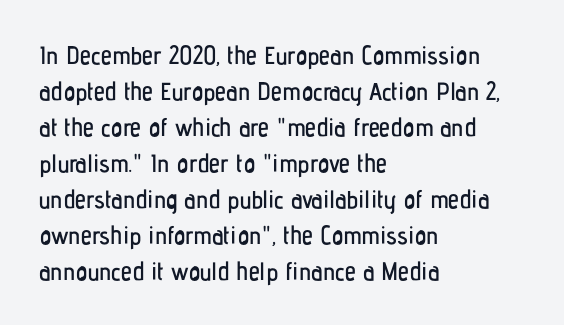
{"italic": "no", "underline": "no", "align": "left", "line_spacing": "normal", "line_spacing_ratio": 1.44, "letter_spacing": "normal", "letter_spacing_em": 0.0, "glyph_px": 25}
